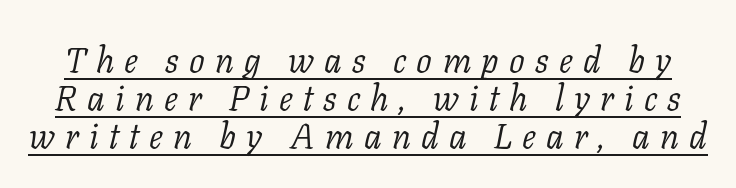
{"serif": "yes", "italic": "yes", "lean": "right", "slant_degrees": 11, "bold": "no", "weight": "light", "width": "normal", "stroke_contrast": "low", "x_height": "medium", "monospaced": "no", "underline": "yes", "line_spacing": "tight", "line_spacing_ratio": 1.08, "letter_spacing": "wide", "letter_spacing_em": 0.29, "glyph_px": 35}
